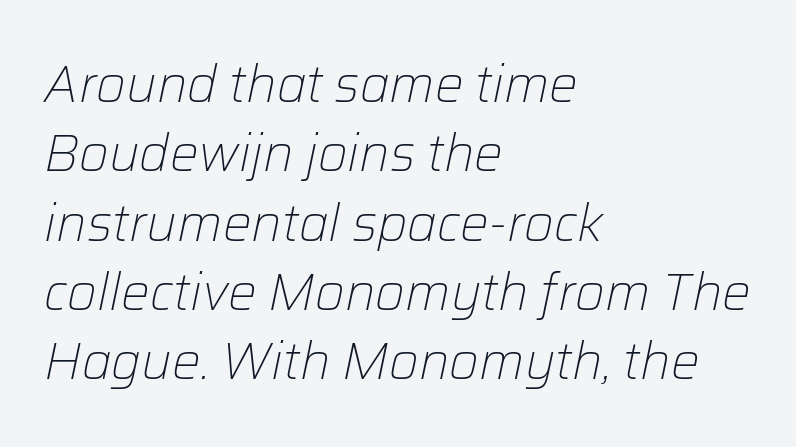
The image shows 51 px light type, italic (leaning right); set left-aligned, normal line spacing (1.36x), normal letter spacing, not underlined; low stroke contrast and a medium x-height.
